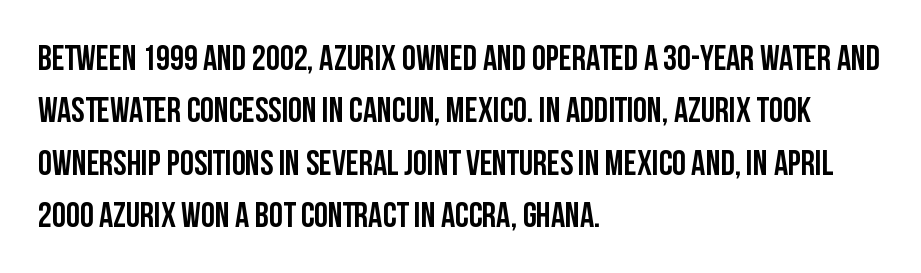
Q: Is the text bold? A: Yes.
Q: Is the text italic (slanted)? A: No, it is upright.
Q: Is the typeface a serif or a sans-serif typeface? A: Sans-serif.
Q: Is the text underlined? A: No.
Q: How is the paragraph aligned? A: Left-aligned.
Q: Is the spacing between letters normal or unusually wide? A: Normal.
Q: Is the spacing between lines tight, normal or loose? A: Normal.
Q: Width (condensed, normal, or wide)? A: Condensed.
Q: Stroke contrast? A: Low.
Q: x-height? A: Large.
Q: Monospaced? A: No.
